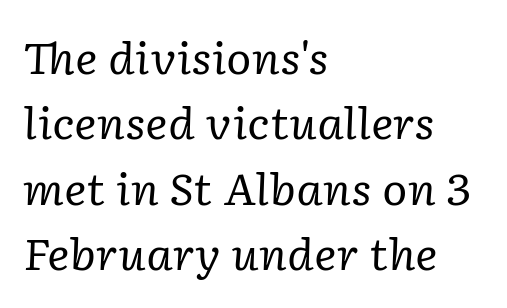
{"serif": "yes", "italic": "yes", "lean": "right", "slant_degrees": 2, "bold": "no", "weight": "regular", "width": "normal", "stroke_contrast": "low", "x_height": "medium", "monospaced": "no", "underline": "no", "align": "left", "line_spacing": "normal", "line_spacing_ratio": 1.52, "letter_spacing": "normal", "letter_spacing_em": 0.0, "glyph_px": 43}
